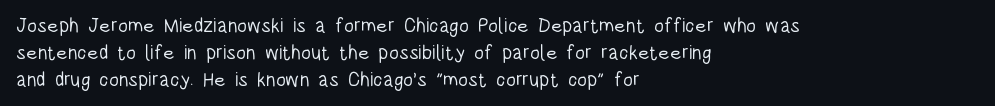
Q: Is the text bold? A: No.
Q: Is the text italic (slanted)? A: No, it is upright.
Q: Is the text underlined? A: No.
Q: How is the paragraph aligned? A: Left-aligned.
Q: Is the spacing between letters normal or unusually wide? A: Normal.
Q: Is the spacing between lines tight, normal or loose? A: Normal.
